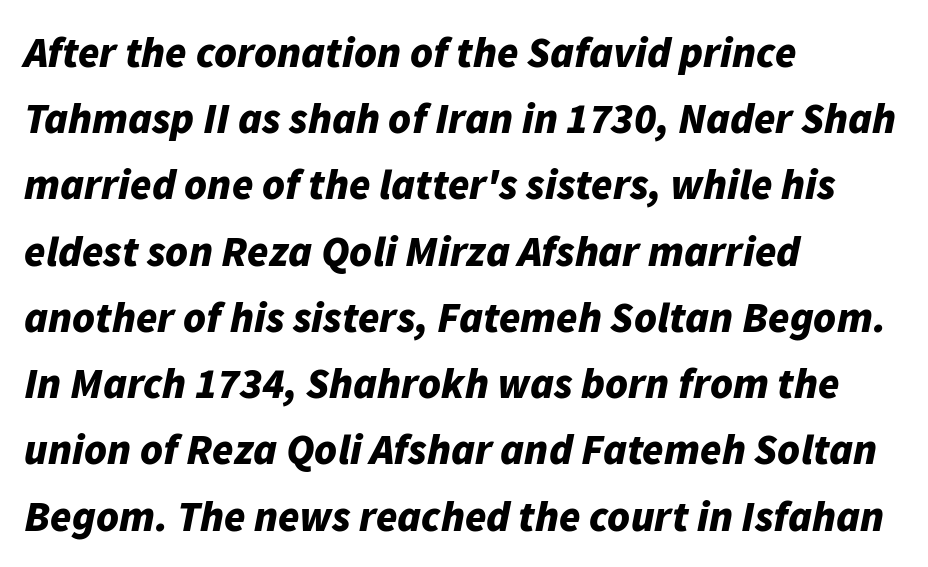
The vertical gap from one line to the next is medium. Slant detected: the letters are inclined. Typesetter's note: full bold, strokes at maximum text heaviness. The rag falls on the right side of this text block. The rendering keeps characters at their native spacing.
